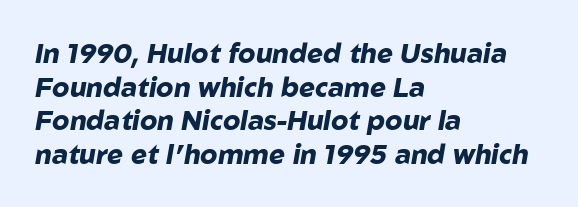
Q: Is the text bold? A: Yes.
Q: Is the text italic (slanted)? A: Yes, it leans right by about 10 degrees.
Q: Is the text underlined? A: No.
Q: How is the paragraph aligned? A: Left-aligned.
Q: Is the spacing between letters normal or unusually wide? A: Normal.
Q: Is the spacing between lines tight, normal or loose? A: Normal.
